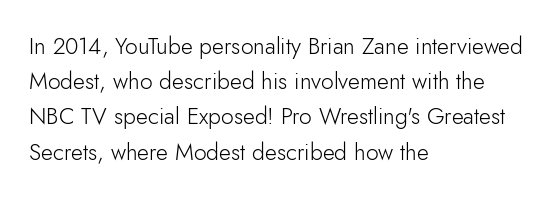
The image shows 23 px text type, upright; set left-aligned, normal line spacing (1.53x), normal letter spacing, not underlined.
